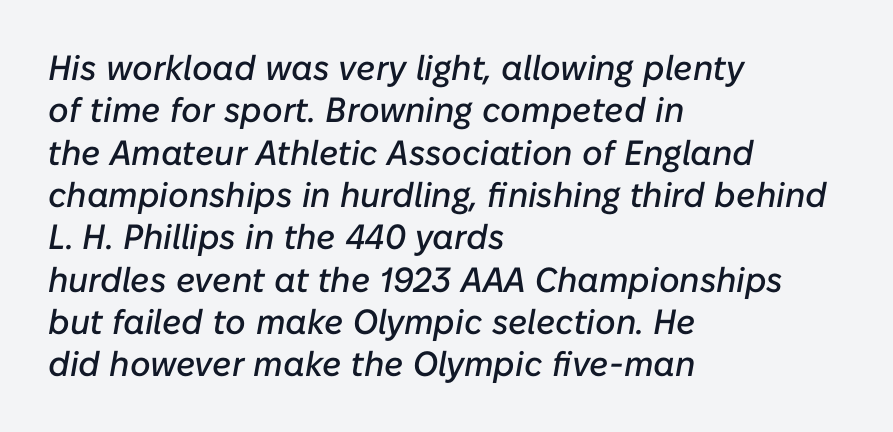
{"italic": "yes", "lean": "right", "slant_degrees": 10, "width": "normal", "stroke_contrast": "low", "x_height": "medium", "monospaced": "no", "underline": "no", "align": "left", "line_spacing_ratio": 1.21, "letter_spacing": "normal", "letter_spacing_em": 0.0, "glyph_px": 35}
